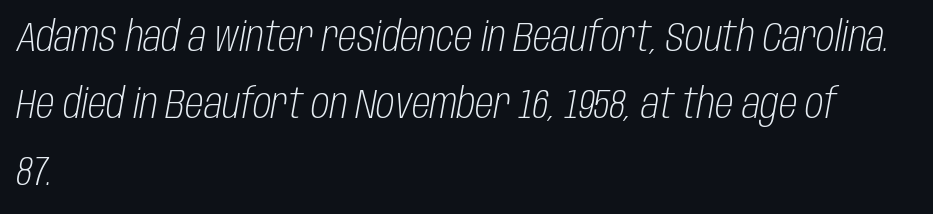
The image shows 42 px light, condensed type, italic (leaning right); set left-aligned, normal line spacing (1.6x), normal letter spacing, not underlined; low stroke contrast and a large x-height.
